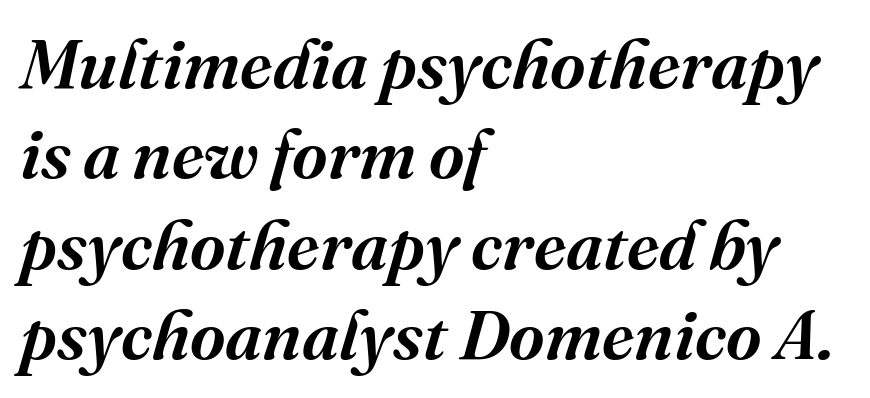
Is this a fixed-width face? No — the glyphs have proportional, varying widths. These lines are composed in type with serifs. The text carries the slant typical of an italic or oblique font. The letters sit at their default tracking, neither squeezed nor spread. Line spacing here is normal.
